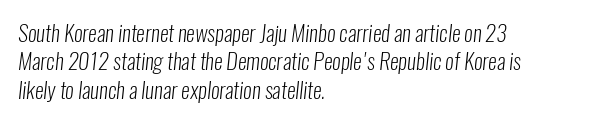
Students, note that the glyphs here touch the page at normal intervals. Leading: standard. The foot of each line stays bare and open. The typesetter chose a ragged-right arrangement here.
